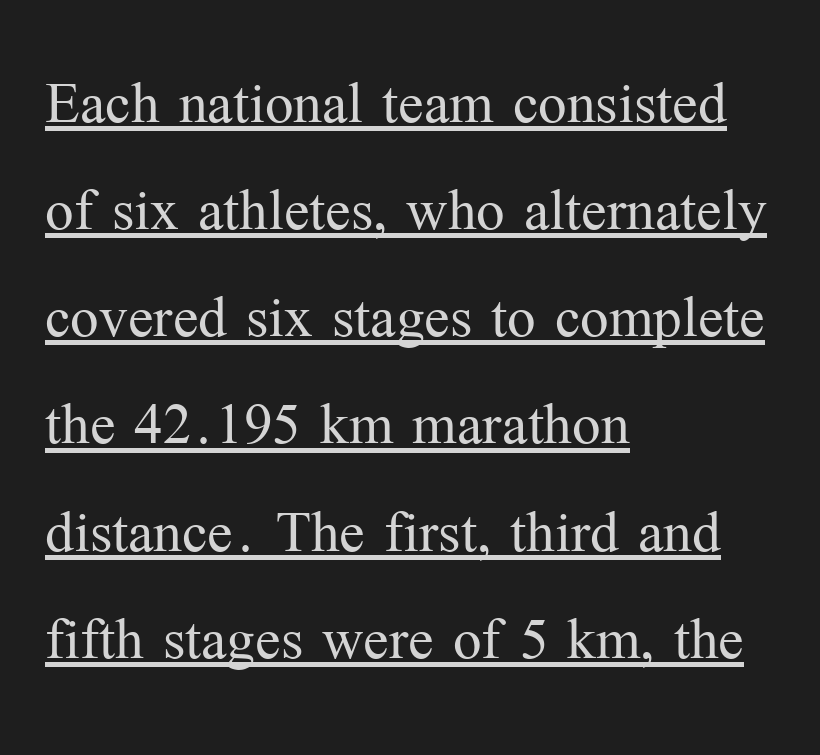
The image shows 76 px light serif type, upright; set left-aligned, normal line spacing (1.41x), normal letter spacing, underlined; medium stroke contrast and a medium x-height.
